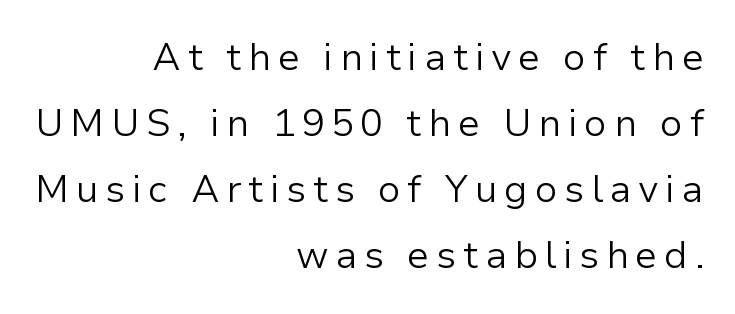
The image shows 38 px light sans-serif type, upright; set right-aligned, line spacing 1.74x, not underlined; low stroke contrast and a medium x-height.
